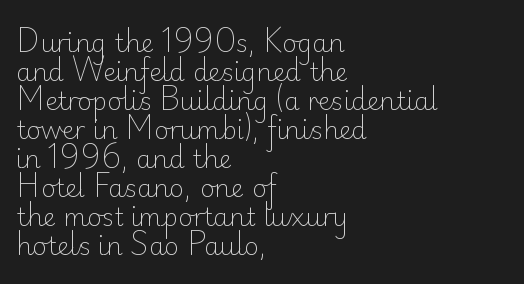
{"italic": "no", "bold": "no", "underline": "no", "align": "left", "line_spacing_ratio": 1.16, "letter_spacing": "normal", "letter_spacing_em": 0.0, "glyph_px": 25}
